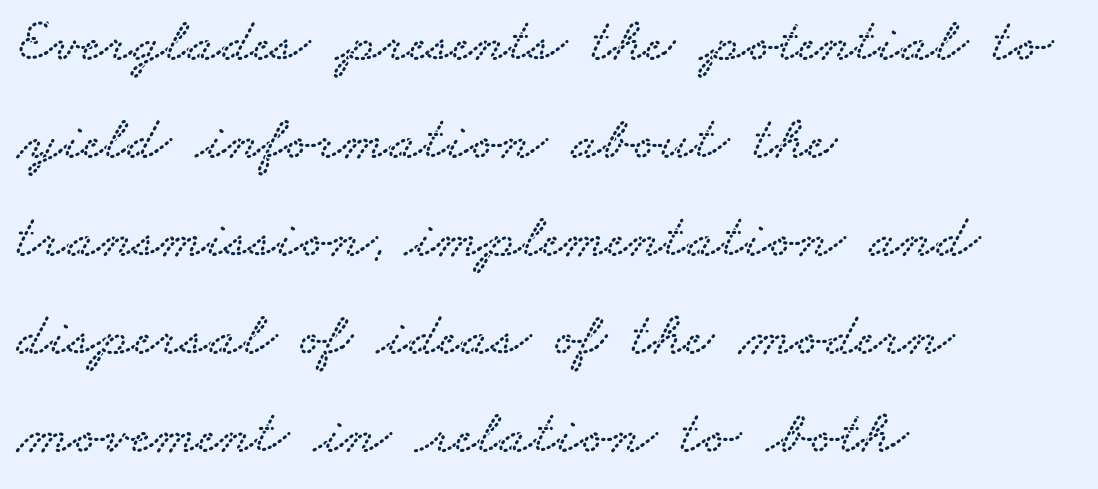
The typeface chosen for these lines features serifs. The designer left line spacing at the default. Each letter keeps its own natural width here, so spacing adapts to shape. Line starts are locked; line ends wander.
